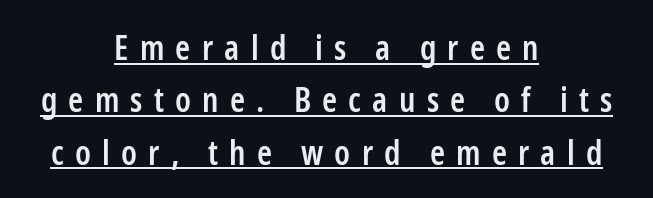
{"serif": "no", "italic": "no", "bold": "semi", "weight": "semibold", "width": "condensed", "stroke_contrast": "low", "x_height": "medium", "monospaced": "no", "underline": "yes", "align": "center", "line_spacing": "normal", "line_spacing_ratio": 1.54, "letter_spacing": "wide", "letter_spacing_em": 0.33, "glyph_px": 34}
